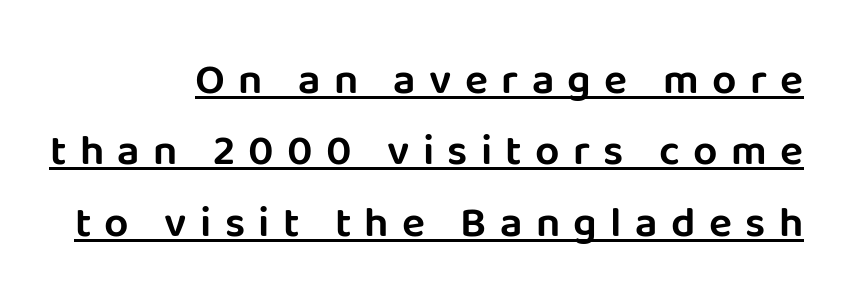
The image shows 43 px sans-serif type, upright; set right-aligned, normal line spacing (1.66x), unusually wide letter spacing (+0.31 em), underlined; low stroke contrast and a large x-height.
